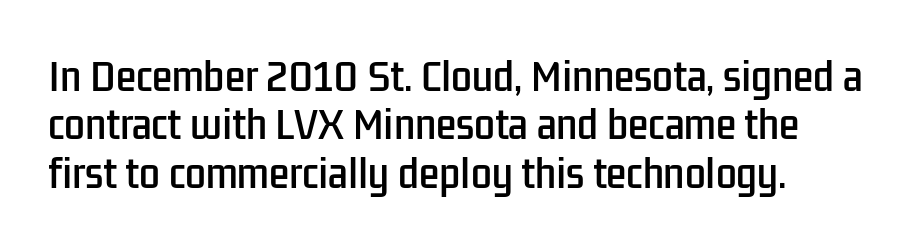
This sample has the flowing, uneven cadence of proportional lettering. The horizontal fit of the characters is conventional and even. Normally led — the rows are evenly, conventionally spaced. Check under the words: just untouched page.
